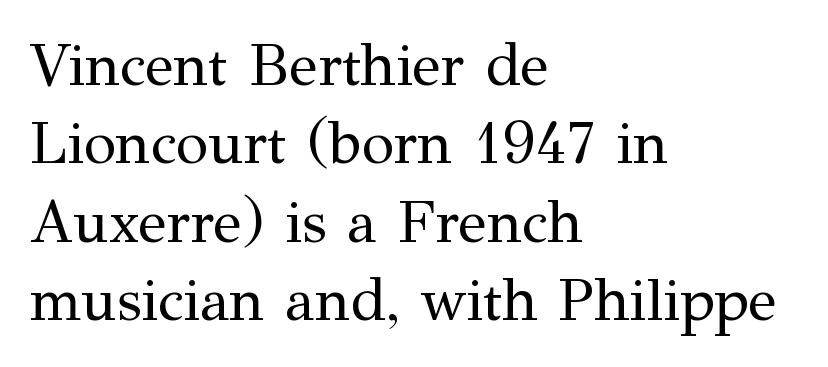
Style check: upright. Here the designer chose a conventional face with non-uniform glyph widths. To sum up the face: it has serifs. Descenders hang freely into open space. A classic flush-left, rag-right setting is used for this passage. These glyphs show unthickened strokes, regular width or finer.
